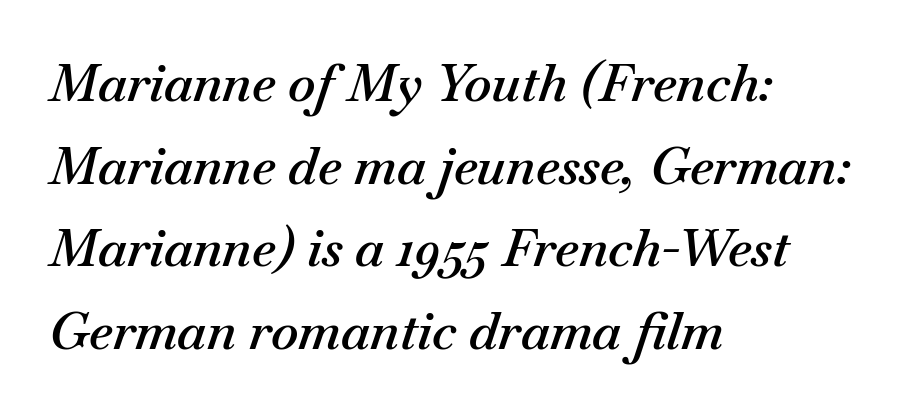
Q: Is the text bold? A: Semi-bold.
Q: Is the text italic (slanted)? A: Yes, it leans right by about 18 degrees.
Q: Is the text underlined? A: No.
Q: How is the paragraph aligned? A: Left-aligned.
Q: Is the spacing between letters normal or unusually wide? A: Normal.
Q: Is the spacing between lines tight, normal or loose? A: Normal.
Q: Width (condensed, normal, or wide)? A: Normal.
Q: Stroke contrast? A: Medium.
Q: x-height? A: Small.
Q: Monospaced? A: No.
